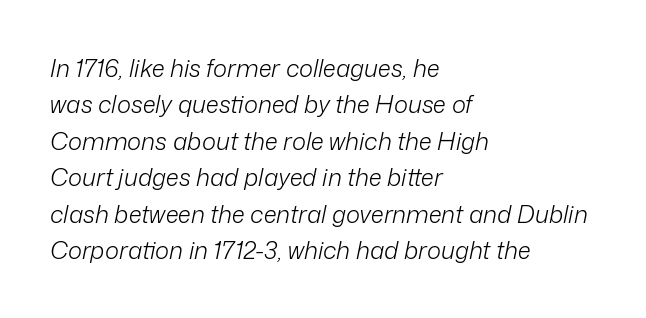
{"italic": "yes", "lean": "right", "slant_degrees": 12, "bold": "no", "underline": "no", "align": "left", "line_spacing": "normal", "line_spacing_ratio": 1.52, "letter_spacing": "normal", "letter_spacing_em": 0.0, "glyph_px": 24}
